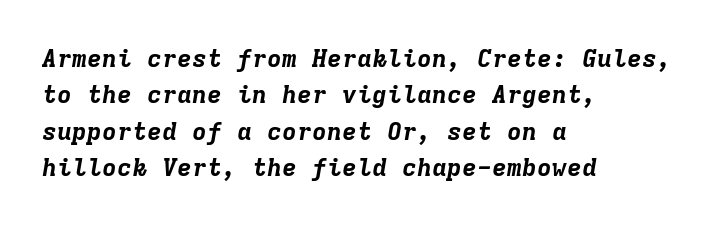
Q: Is the text bold? A: Yes.
Q: Is the text italic (slanted)? A: Yes, it leans right by about 9 degrees.
Q: Is the text underlined? A: No.
Q: How is the paragraph aligned? A: Left-aligned.
Q: Is the spacing between letters normal or unusually wide? A: Normal.
Q: Is the spacing between lines tight, normal or loose? A: Normal.
